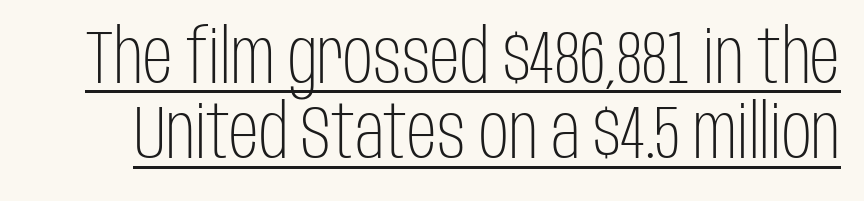
Q: Is the text bold? A: No.
Q: Is the text italic (slanted)? A: No, it is upright.
Q: Is the typeface a serif or a sans-serif typeface? A: Sans-serif.
Q: Is the text underlined? A: Yes.
Q: Is the spacing between letters normal or unusually wide? A: Normal.
Q: Is the spacing between lines tight, normal or loose? A: Tight.
Q: Width (condensed, normal, or wide)? A: Condensed.
Q: Stroke contrast? A: Low.
Q: x-height? A: Large.
Q: Monospaced? A: No.
